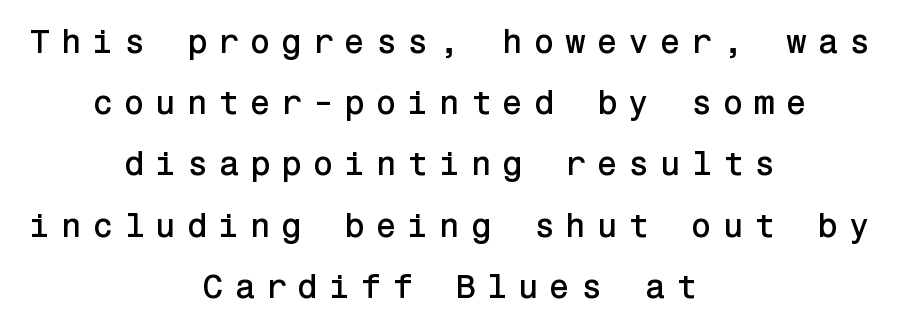
{"serif": "no", "italic": "no", "width": "normal", "stroke_contrast": "low", "x_height": "medium", "underline": "no", "align": "center", "line_spacing_ratio": 1.8, "letter_spacing": "wide", "letter_spacing_em": 0.31, "glyph_px": 34}
